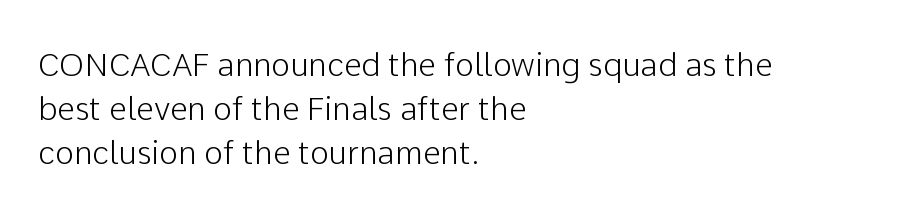
The image shows 32 px sans-serif type, upright; set left-aligned, normal line spacing (1.37x), normal letter spacing, not underlined; low stroke contrast and a medium x-height.
